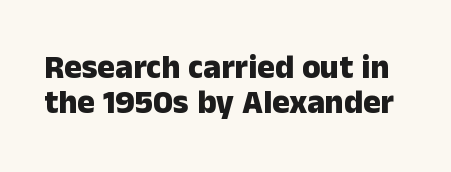
Letterform terminals end flat and unadorned throughout the passage. Look at the stroke-to-counter ratio: heavy, a bold. Summary of vertical rhythm: compact, with narrow interline spacing. This rendering leaves character spacing at its baseline value.
